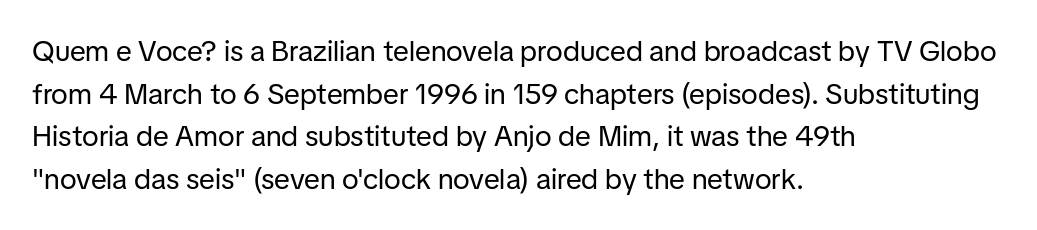
Q: Is the text bold? A: No.
Q: Is the text italic (slanted)? A: No, it is upright.
Q: Is the typeface a serif or a sans-serif typeface? A: Sans-serif.
Q: Is the text underlined? A: No.
Q: How is the paragraph aligned? A: Left-aligned.
Q: Is the spacing between letters normal or unusually wide? A: Normal.
Q: Is the spacing between lines tight, normal or loose? A: Normal.
Q: Width (condensed, normal, or wide)? A: Normal.
Q: Stroke contrast? A: Low.
Q: x-height? A: Medium.
Q: Monospaced? A: No.
